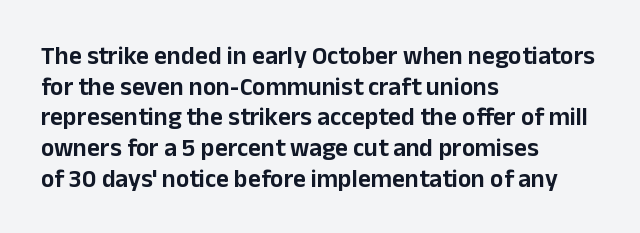
Which margin do the lines hug? The left one — the right edge is uneven. Bare-footed words on every line. Here the glyphs are tracked normally, forming tight word shapes. Does the lettering tilt? It doesn't — this is upright.
